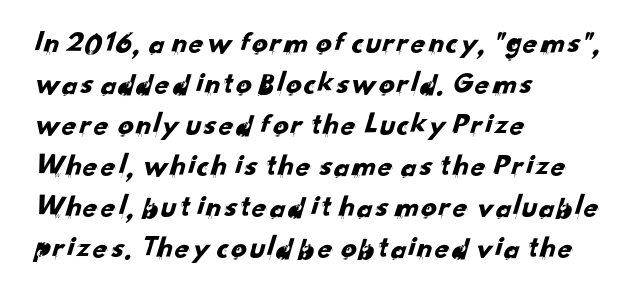
A normal amount of white space separates one row of letters from the next. Typographically, this falls in the sans-serif category. This sample uses plain, unmodified letter spacing. The passage shown is typed in a proportional face where columns would drift. Anything drawn beneath the words? Only blank space. Left-aligned paragraph, ragged on the right.
